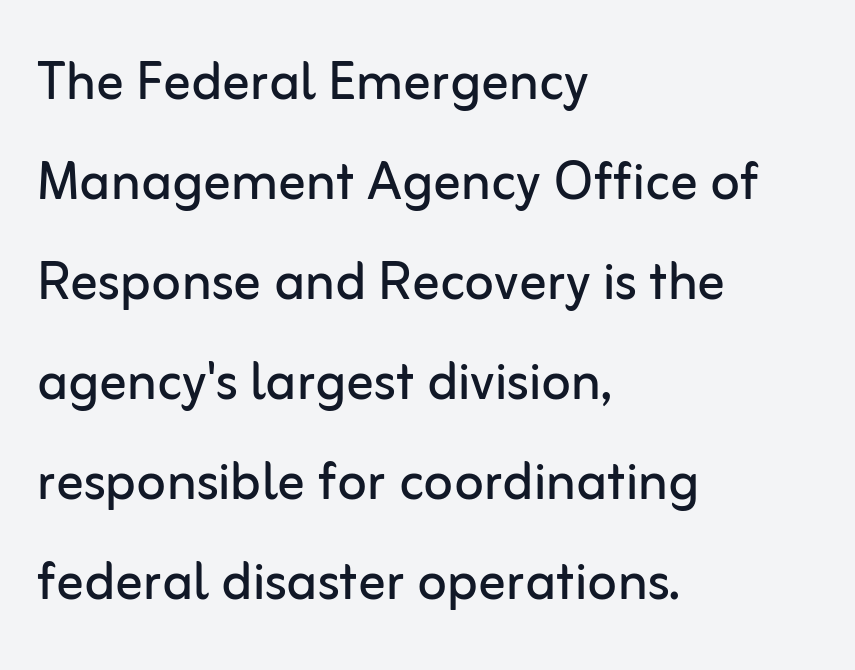
The image shows 68 px regular-weight sans-serif type, upright; set left-aligned, normal line spacing (1.47x), normal letter spacing, not underlined; low stroke contrast and a medium x-height.
